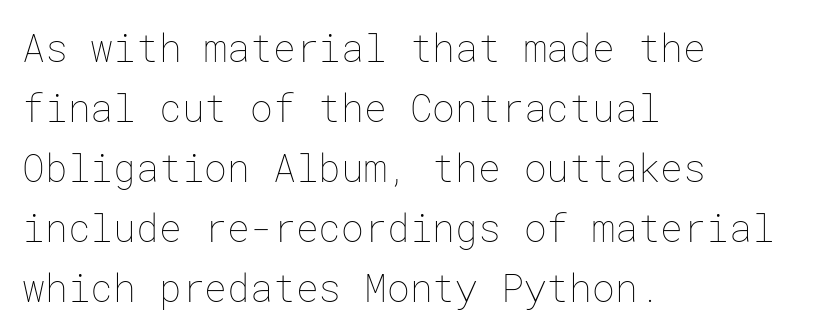
Q: Is the text bold? A: No.
Q: Is the text italic (slanted)? A: No, it is upright.
Q: Is the text underlined? A: No.
Q: How is the paragraph aligned? A: Left-aligned.
Q: Is the spacing between letters normal or unusually wide? A: Normal.
Q: Is the spacing between lines tight, normal or loose? A: Normal.
Q: Width (condensed, normal, or wide)? A: Normal.
Q: Stroke contrast? A: Low.
Q: x-height? A: Medium.
